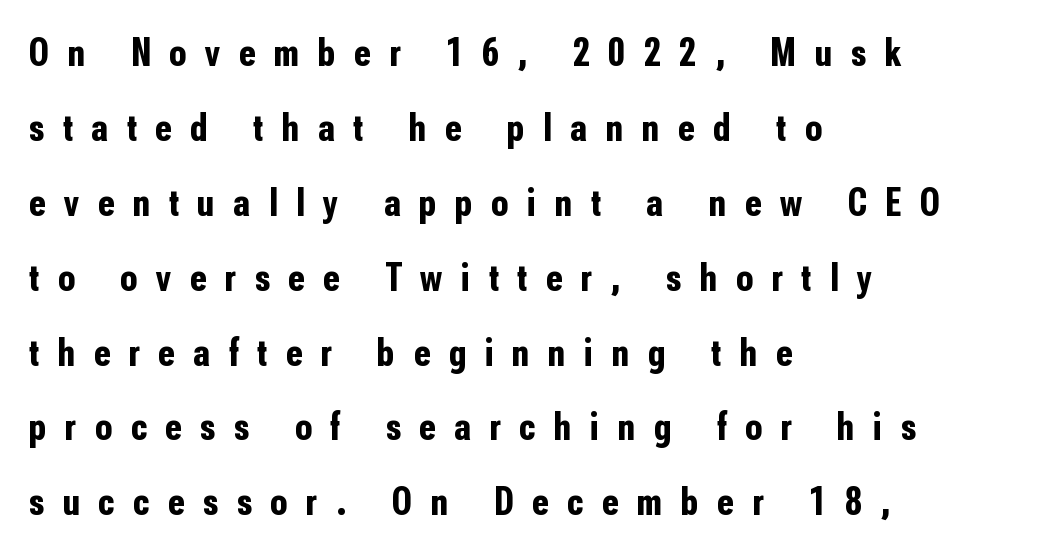
Nope, not italic — everything's standing straight. Font category for this specimen: sans-serif. The block of text is sparse from top to bottom, with ample space between rows. You'd pick this weight for a headline — it's a proper bold.
